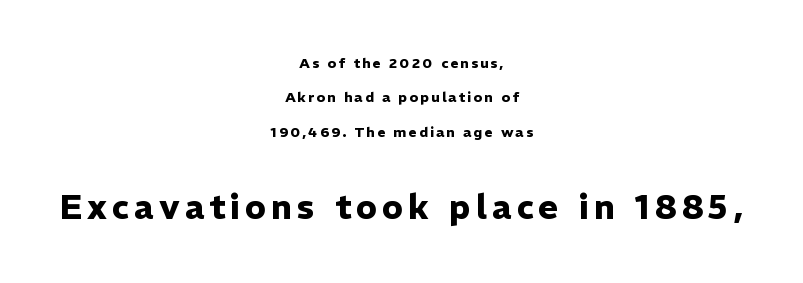
{"serif": "no", "italic": "no", "bold": "yes", "weight": "heavy", "width": "normal", "stroke_contrast": "low", "x_height": "medium", "monospaced": "no", "underline": "no", "align": "center", "line_spacing": "loose", "line_spacing_ratio": 2.46, "larger_block": "second", "size_ratio": 2.43, "glyph_px": 34}
